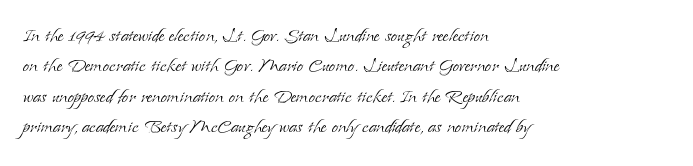
The image shows 23 px text type; set left-aligned, normal line spacing (1.32x), normal letter spacing, not underlined.
